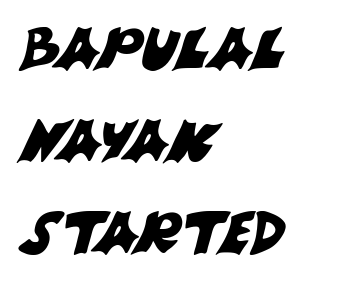
{"serif": "no", "width": "normal", "stroke_contrast": "medium", "x_height": "large", "monospaced": "no", "underline": "no", "align": "left", "line_spacing": "normal", "line_spacing_ratio": 1.59, "letter_spacing": "normal", "letter_spacing_em": 0.0, "glyph_px": 58}
